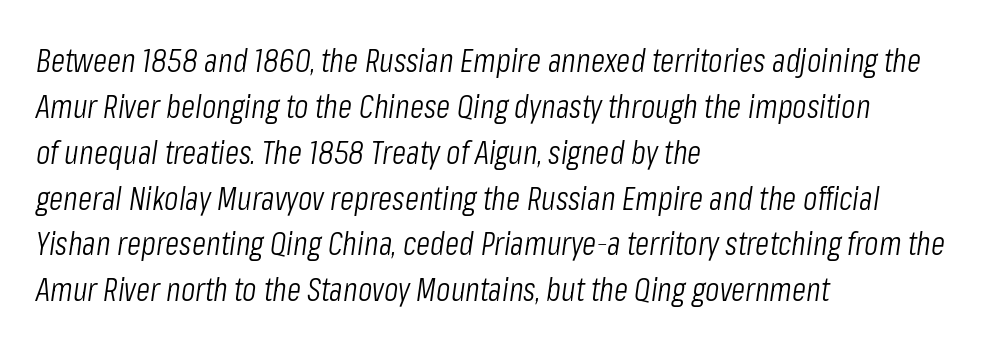
Q: Is the text bold? A: No.
Q: Is the text italic (slanted)? A: Yes, it leans right by about 8 degrees.
Q: Is the text underlined? A: No.
Q: How is the paragraph aligned? A: Left-aligned.
Q: Is the spacing between letters normal or unusually wide? A: Normal.
Q: Is the spacing between lines tight, normal or loose? A: Normal.
Q: Width (condensed, normal, or wide)? A: Condensed.
Q: Stroke contrast? A: Low.
Q: x-height? A: Medium.
Q: Monospaced? A: No.
